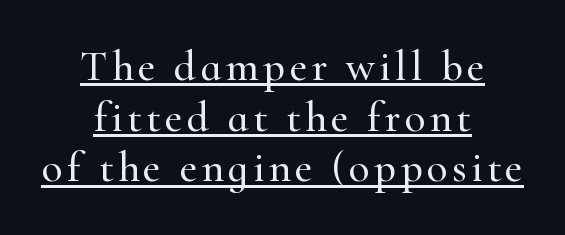
{"serif": "yes", "italic": "no", "width": "normal", "stroke_contrast": "high", "x_height": "small", "monospaced": "no", "underline": "yes", "align": "center", "line_spacing_ratio": 1.18, "glyph_px": 43}
